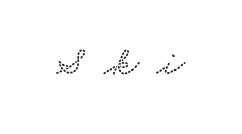
Q: Is the text underlined? A: No.
Q: Is the spacing between letters normal or unusually wide? A: Unusually wide.
Q: Width (condensed, normal, or wide)? A: Wide.
Q: Stroke contrast? A: Low.
Q: x-height? A: Small.
Q: Monospaced? A: No.
